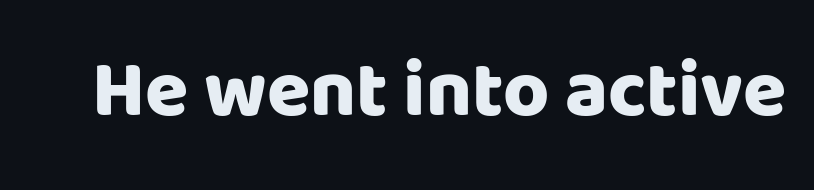
A typesetter would call this proportional, since set widths differ per character. A typesetter would label this face a sans. These lines keep a tight, regular rhythm from letter to letter. Heft: maximum for text — a bold. The lettering stays uniformly vertical, giving the passage a roman look. The space beneath each line is pristine and unruled.
